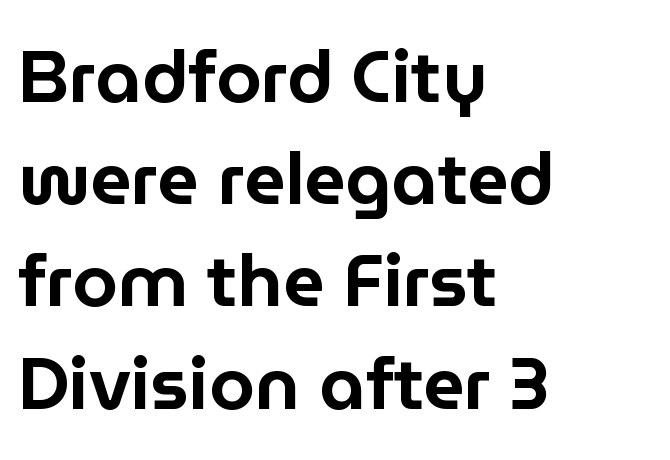
{"serif": "no", "italic": "no", "width": "normal", "stroke_contrast": "low", "x_height": "medium", "monospaced": "no", "underline": "no", "align": "left", "line_spacing": "normal", "line_spacing_ratio": 1.4, "letter_spacing": "normal", "letter_spacing_em": 0.0, "glyph_px": 73}
